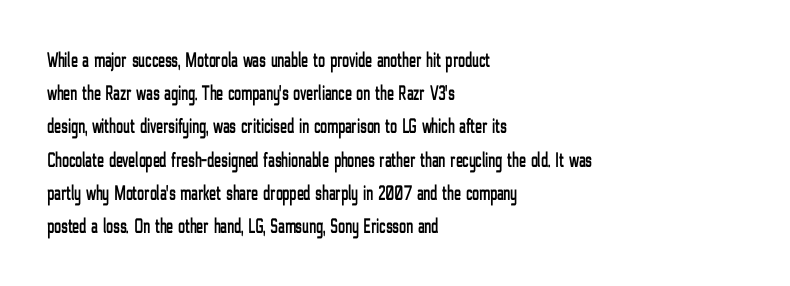
{"italic": "no", "underline": "no", "align": "left", "line_spacing": "normal", "line_spacing_ratio": 1.58, "letter_spacing": "normal", "letter_spacing_em": 0.0, "glyph_px": 21}
